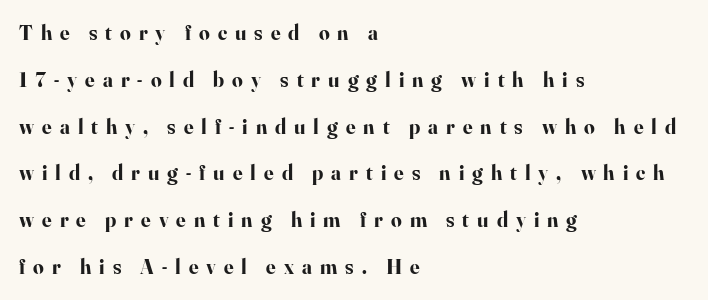
The gap between lines stays unmarked. Compared with typical paragraphs, the rows here are farther apart. Each line starts at the same left margin while the right side varies. Caption: bold face, heavy strokes. Tracking value appears strongly positive — letters spread wide. Tall strokes in this sample are plumb rather than angled.
